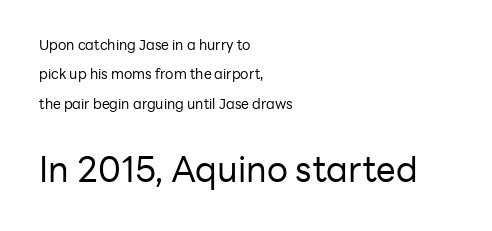
The lower block of text is set noticeably larger than the block above it. How are the letters spaced? Ordinarily, with no added tracking. Each row of text sits above clean, open space. Left-aligned paragraph, ragged on the right. This is the regular roman posture of the typeface.
